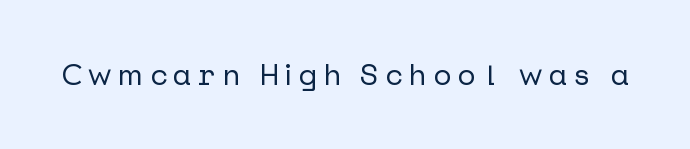
{"serif": "no", "italic": "no", "width": "normal", "stroke_contrast": "low", "x_height": "medium", "underline": "no", "letter_spacing": "wide", "letter_spacing_em": 0.21, "glyph_px": 30}
